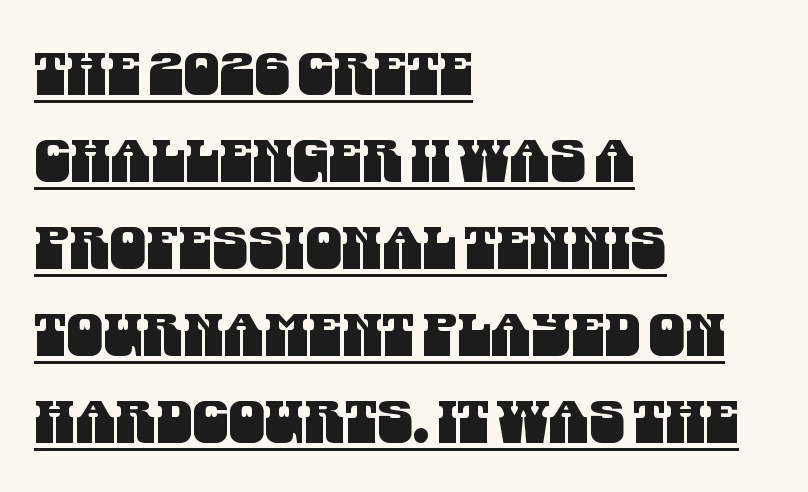
The image shows 58 px condensed sans-serif type; set left-aligned, normal line spacing (1.5x), normal letter spacing, underlined; medium stroke contrast and a large x-height.
